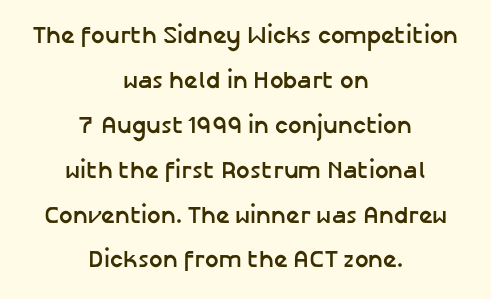
Inter-character spacing is left at the font's built-in metrics. The words here are not underlined. Notice how the stems are strictly vertical — no italics here. Thick stems and heavy bowls — unmistakably bold. One-word summary of the alignment: center.
